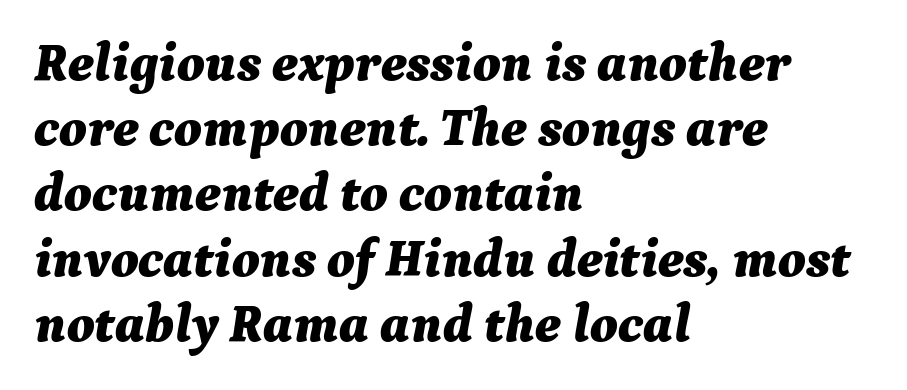
Q: Is the text bold? A: Yes.
Q: Is the text italic (slanted)? A: Yes, it leans right by about 9 degrees.
Q: Is the text underlined? A: No.
Q: How is the paragraph aligned? A: Left-aligned.
Q: Is the spacing between letters normal or unusually wide? A: Normal.
Q: Width (condensed, normal, or wide)? A: Normal.
Q: Stroke contrast? A: Medium.
Q: x-height? A: Medium.
Q: Monospaced? A: No.
